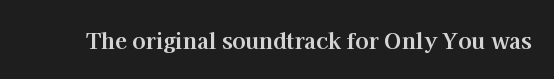
The image shows 22 px bold type, upright; set normal letter spacing, not underlined.
